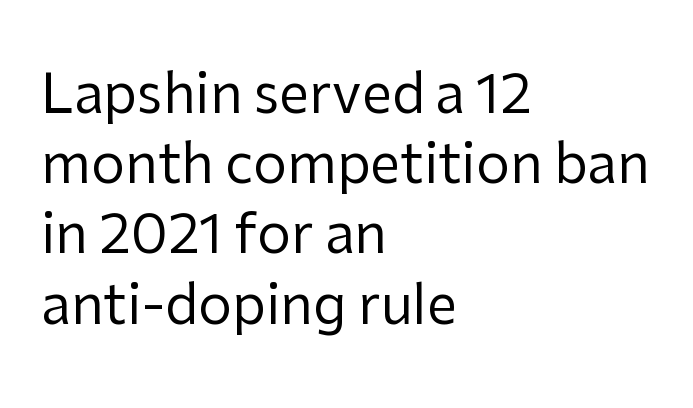
The face used here is rendered with its standard letterfit. In terms of posture, this sample is upright. Type without underlining. Heaviness? Minimal to ordinary, like unemphasized prose. Reading down the column, the eye jumps a familiar distance to each next line.
